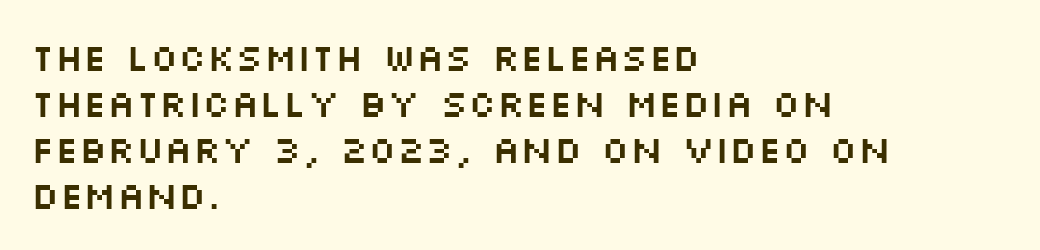
{"serif": "no", "italic": "no", "width": "wide", "stroke_contrast": "medium", "x_height": "large", "monospaced": "no", "underline": "no", "align": "left", "line_spacing_ratio": 1.21, "letter_spacing": "normal", "letter_spacing_em": 0.0, "glyph_px": 38}
